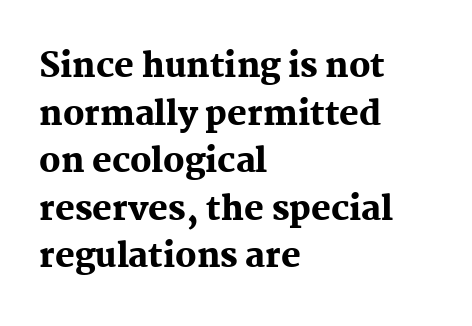
Q: Is the text bold? A: Yes.
Q: Is the text italic (slanted)? A: No, it is upright.
Q: Is the typeface a serif or a sans-serif typeface? A: Serif.
Q: Is the text underlined? A: No.
Q: How is the paragraph aligned? A: Left-aligned.
Q: Is the spacing between letters normal or unusually wide? A: Normal.
Q: Is the spacing between lines tight, normal or loose? A: Normal.
Q: Width (condensed, normal, or wide)? A: Normal.
Q: Stroke contrast? A: Medium.
Q: x-height? A: Medium.
Q: Monospaced? A: No.
